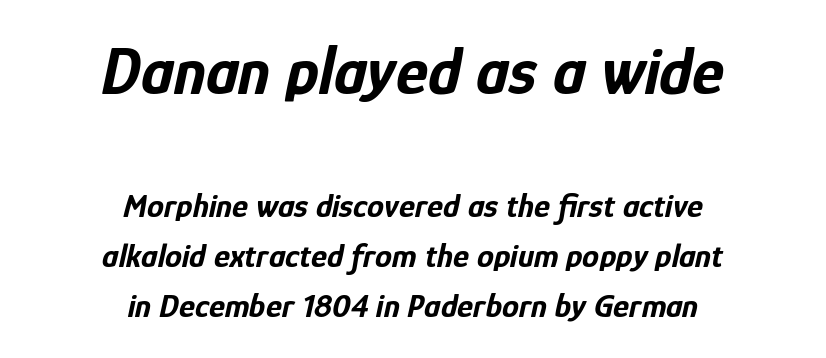
The image shows 68 px bold, condensed type, italic (leaning right); set centered, normal line spacing (1.47x), normal letter spacing, not underlined; the first (top) block is 2.0x larger; low stroke contrast and a medium x-height.
